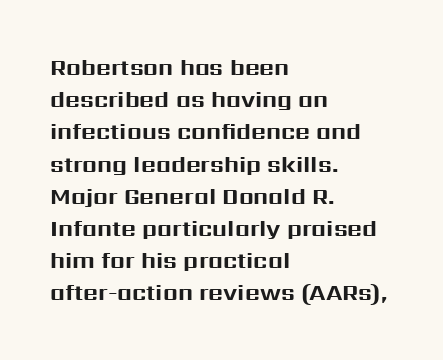
{"italic": "no", "bold": "yes", "underline": "no", "align": "left", "line_spacing": "normal", "line_spacing_ratio": 1.4, "letter_spacing": "normal", "letter_spacing_em": 0.0, "glyph_px": 23}
